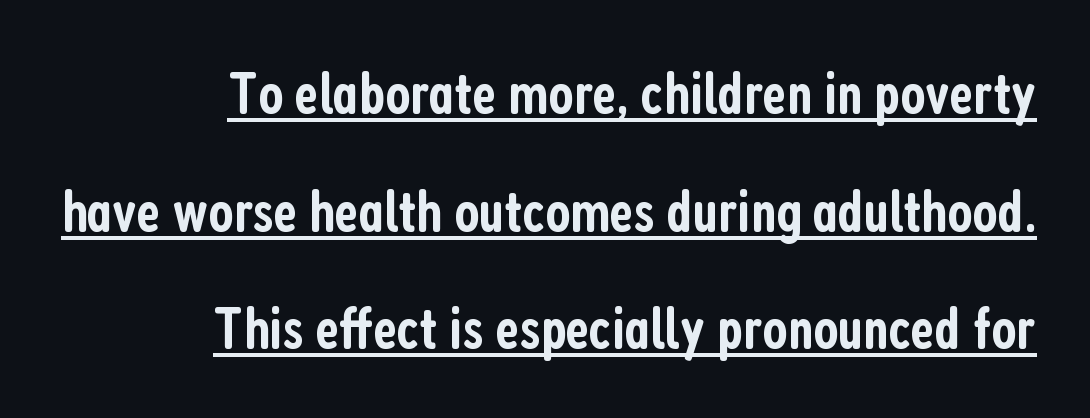
Q: Is the text bold? A: Semi-bold.
Q: Is the text italic (slanted)? A: No, it is upright.
Q: Is the typeface a serif or a sans-serif typeface? A: Sans-serif.
Q: Is the text underlined? A: Yes.
Q: How is the paragraph aligned? A: Right-aligned.
Q: Is the spacing between letters normal or unusually wide? A: Normal.
Q: Is the spacing between lines tight, normal or loose? A: Loose.
Q: Width (condensed, normal, or wide)? A: Condensed.
Q: Stroke contrast? A: Low.
Q: x-height? A: Medium.
Q: Monospaced? A: No.
